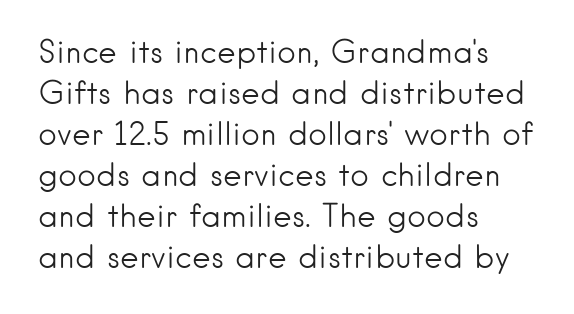
{"serif": "no", "italic": "no", "bold": "no", "weight": "light", "width": "normal", "stroke_contrast": "low", "x_height": "small", "monospaced": "no", "underline": "no", "align": "left", "line_spacing": "normal", "line_spacing_ratio": 1.28, "letter_spacing": "normal", "letter_spacing_em": 0.0, "glyph_px": 32}
